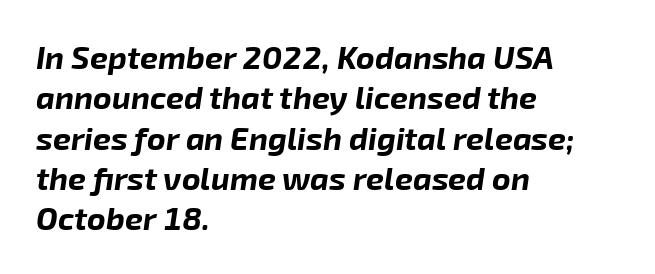
The area under the type is left untouched. The tracking reads as untouched default to a designer's eye. The lines in this sample share a left origin and differ only in where they stop. The line-height multiplier appears to be the usual default.
